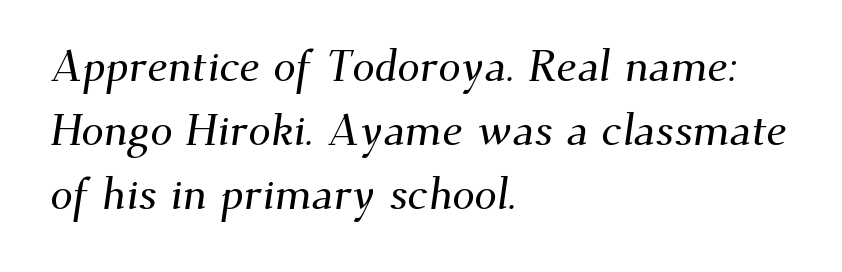
Each new line begins a customary step beneath the previous one. Think of a printed novel: that variable character pitch is what you see here. Serifs: yes, visible at the terminals of the letterforms. The setting favours the left margin, as ordinary paragraphs usually do. Students, note that the glyphs here touch the page at normal intervals.
